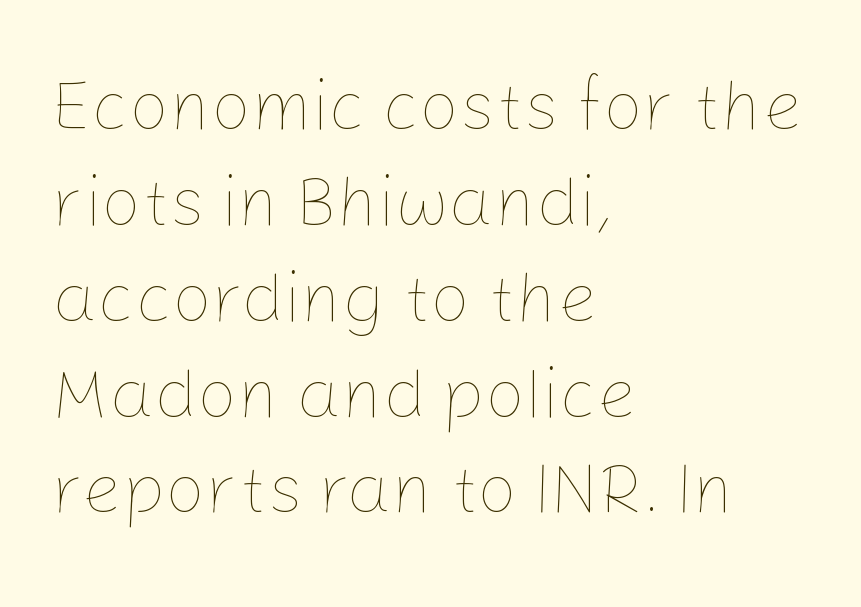
Q: Is the text bold? A: No.
Q: Is the text italic (slanted)? A: No, it is upright.
Q: Is the text underlined? A: No.
Q: How is the paragraph aligned? A: Left-aligned.
Q: Is the spacing between letters normal or unusually wide? A: Normal.
Q: Is the spacing between lines tight, normal or loose? A: Normal.
Q: Width (condensed, normal, or wide)? A: Normal.
Q: Stroke contrast? A: Low.
Q: x-height? A: Medium.
Q: Monospaced? A: No.
